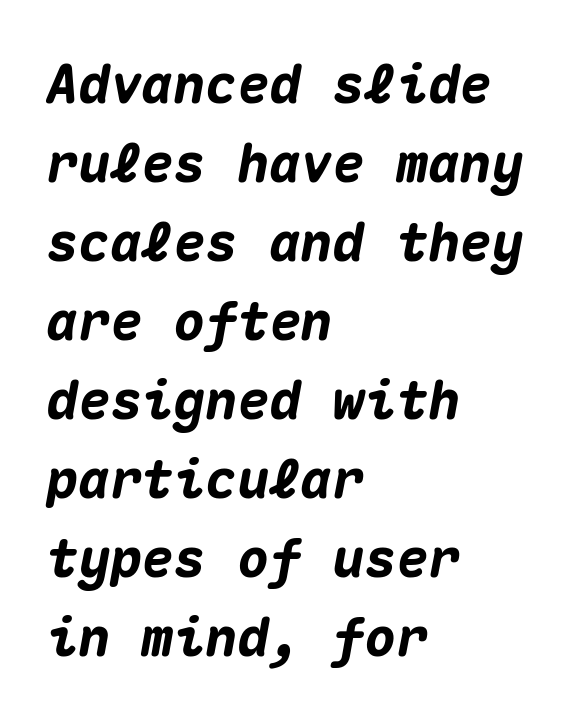
Q: Is the text bold? A: Yes.
Q: Is the text italic (slanted)? A: Yes, it leans right by about 10 degrees.
Q: Is the text underlined? A: No.
Q: How is the paragraph aligned? A: Left-aligned.
Q: Is the spacing between letters normal or unusually wide? A: Normal.
Q: Is the spacing between lines tight, normal or loose? A: Normal.
Q: Width (condensed, normal, or wide)? A: Normal.
Q: Stroke contrast? A: Medium.
Q: x-height? A: Medium.
Q: Monospaced? A: Yes.
